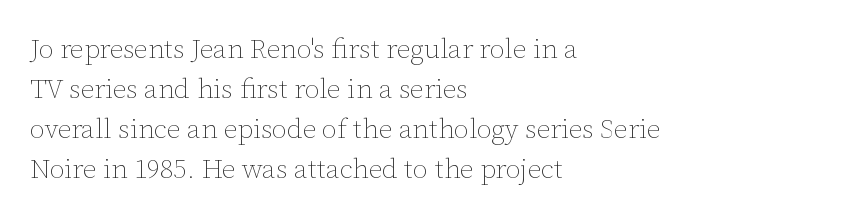
{"italic": "no", "bold": "no", "underline": "no", "align": "left", "line_spacing": "normal", "line_spacing_ratio": 1.48, "letter_spacing": "normal", "letter_spacing_em": 0.0, "glyph_px": 27}
